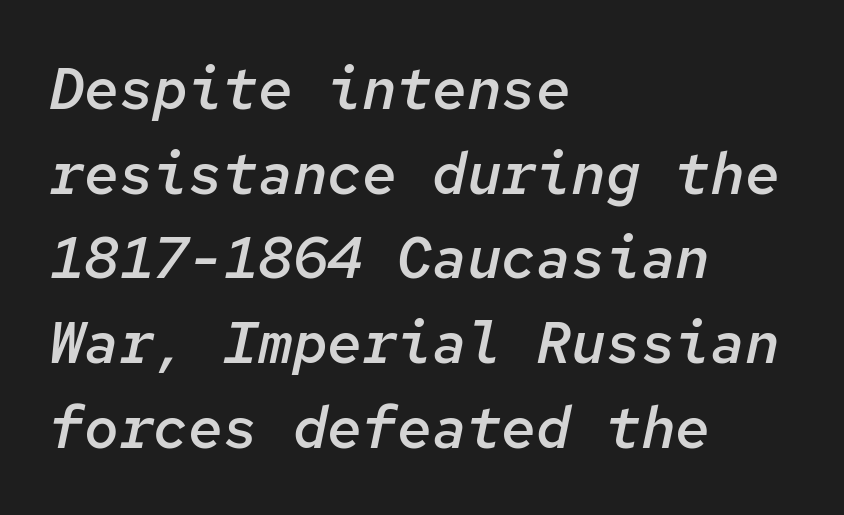
Summary of vertical rhythm: regular, with standard interline spacing. Anything drawn beneath the words? Only blank space. The type is set solid horizontally, with unmodified tracking. Firm but not heavy-handed strokes: this text is semibold.
